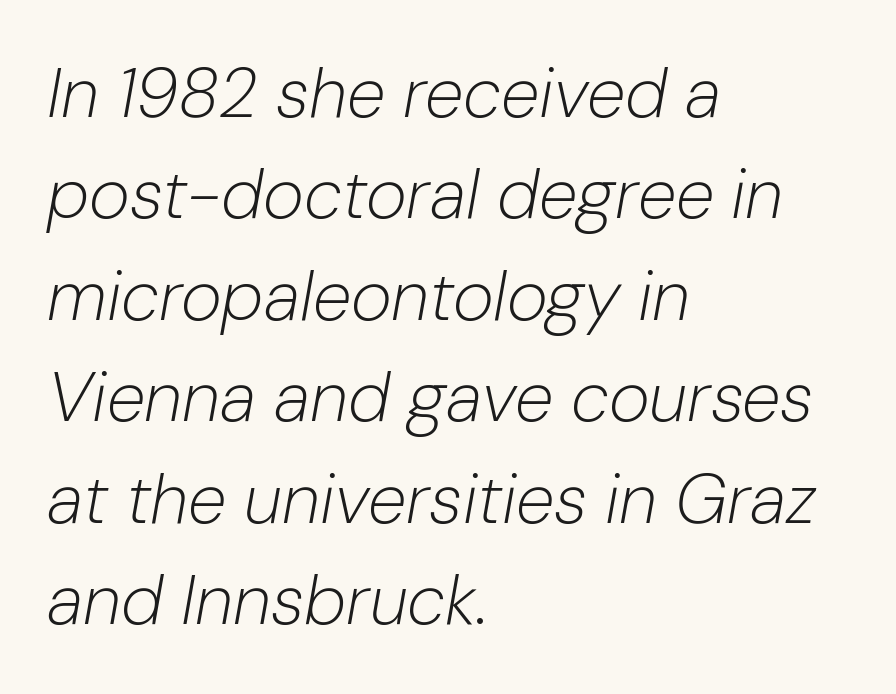
{"italic": "yes", "lean": "right", "slant_degrees": 10, "bold": "no", "weight": "light", "width": "normal", "stroke_contrast": "low", "x_height": "medium", "monospaced": "no", "underline": "no", "align": "left", "line_spacing": "normal", "line_spacing_ratio": 1.45, "letter_spacing": "normal", "letter_spacing_em": 0.0, "glyph_px": 70}
